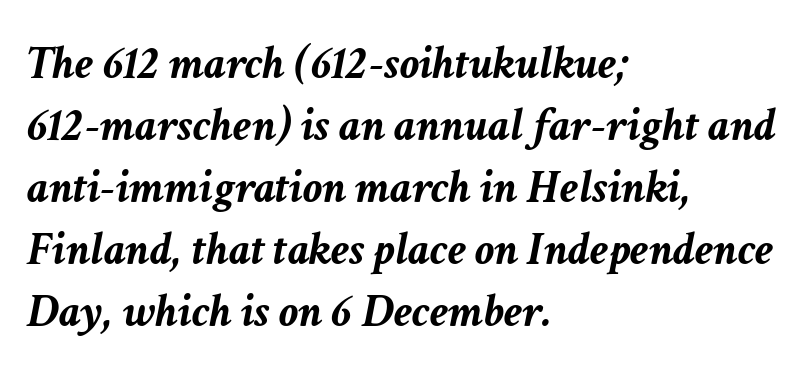
Students, note that the glyphs here touch the page at normal intervals. The letters advance in unequal steps, a hallmark of proportional type. These lines were composed using italics. This rendering uses left alignment, leaving the right contour irregular.
